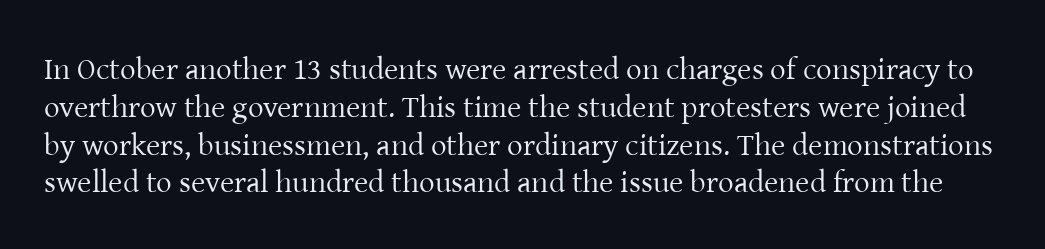
{"serif": "yes", "italic": "no", "bold": "no", "weight": "regular", "width": "normal", "stroke_contrast": "low", "x_height": "medium", "monospaced": "no", "underline": "no", "line_spacing_ratio": 1.22, "letter_spacing": "normal", "letter_spacing_em": 0.0, "glyph_px": 31}
